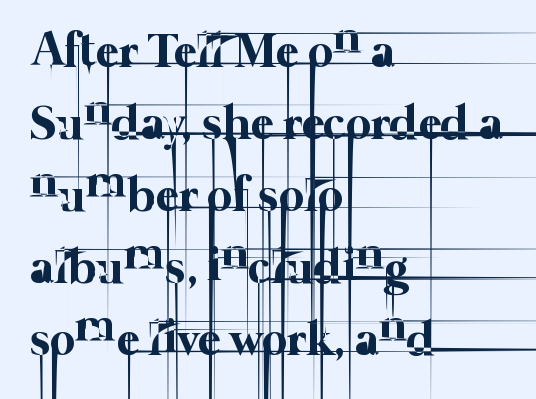
Q: Is the text bold? A: No.
Q: Is the text underlined? A: No.
Q: How is the paragraph aligned? A: Left-aligned.
Q: Is the spacing between letters normal or unusually wide? A: Normal.
Q: Is the spacing between lines tight, normal or loose? A: Normal.
Q: Width (condensed, normal, or wide)? A: Normal.
Q: Stroke contrast? A: Low.
Q: x-height? A: Medium.
Q: Monospaced? A: No.
